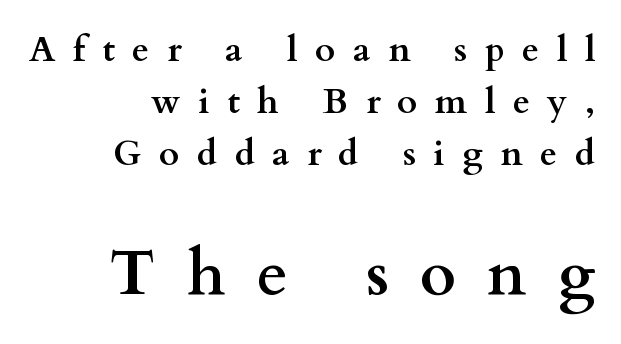
{"serif": "yes", "italic": "no", "bold": "yes", "weight": "semibold", "width": "wide", "stroke_contrast": "medium", "x_height": "small", "monospaced": "no", "underline": "no", "align": "right", "line_spacing": "normal", "line_spacing_ratio": 1.49, "letter_spacing": "wide", "letter_spacing_em": 0.5, "larger_block": "second", "size_ratio": 1.77, "glyph_px": 62}
